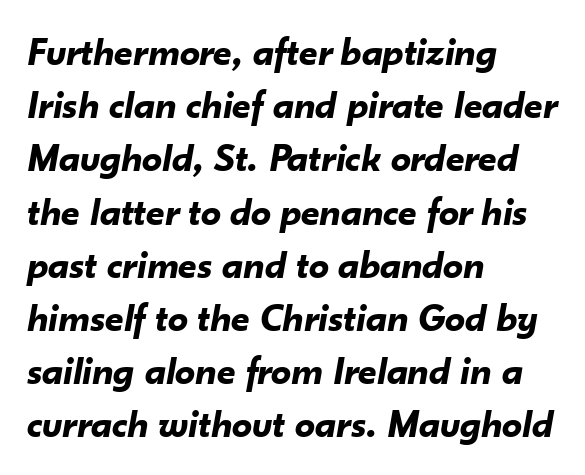
Q: Is the text bold? A: Yes.
Q: Is the text italic (slanted)? A: Yes, it leans right by about 10 degrees.
Q: Is the text underlined? A: No.
Q: How is the paragraph aligned? A: Left-aligned.
Q: Is the spacing between letters normal or unusually wide? A: Normal.
Q: Is the spacing between lines tight, normal or loose? A: Normal.
Q: Width (condensed, normal, or wide)? A: Normal.
Q: Stroke contrast? A: Low.
Q: x-height? A: Small.
Q: Monospaced? A: No.
